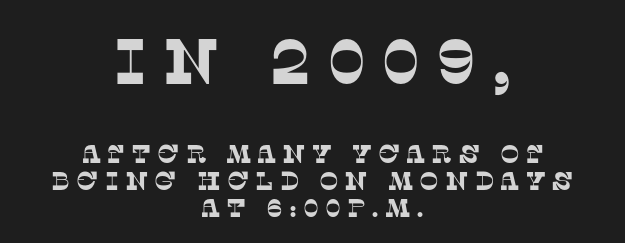
Q: Is the typeface a serif or a sans-serif typeface? A: Serif.
Q: Is the text underlined? A: No.
Q: How is the paragraph aligned? A: Centered.
Q: Is the spacing between letters normal or unusually wide? A: Unusually wide.
Q: Is the spacing between lines tight, normal or loose? A: Tight.
Q: Which block of text is set in a larger size, the first (top) or the second (bottom)? A: The first (top) one.
Q: Width (condensed, normal, or wide)? A: Normal.
Q: Stroke contrast? A: Low.
Q: x-height? A: Large.
Q: Monospaced? A: No.
